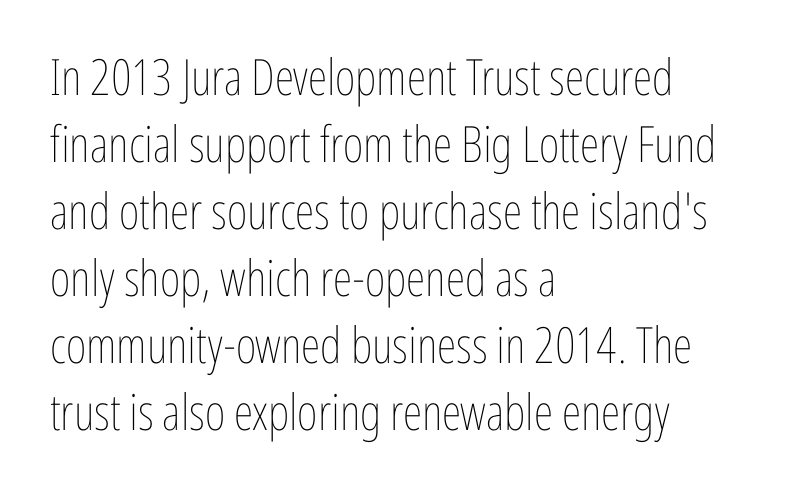
Default kerning and tracking; the words read as compact shapes. Each letter keeps its own natural width here, so spacing adapts to shape. The baseline area is clear. Weight class: somewhere from thin through regular.
